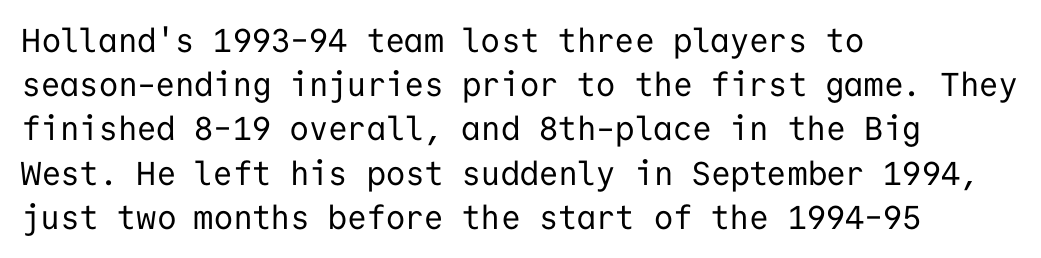
Q: Is the text bold? A: No.
Q: Is the text italic (slanted)? A: No, it is upright.
Q: Is the typeface a serif or a sans-serif typeface? A: Sans-serif.
Q: Is the text underlined? A: No.
Q: How is the paragraph aligned? A: Left-aligned.
Q: Is the spacing between letters normal or unusually wide? A: Normal.
Q: Is the spacing between lines tight, normal or loose? A: Normal.
Q: Width (condensed, normal, or wide)? A: Normal.
Q: Stroke contrast? A: Low.
Q: x-height? A: Medium.
Q: Monospaced? A: Yes.
